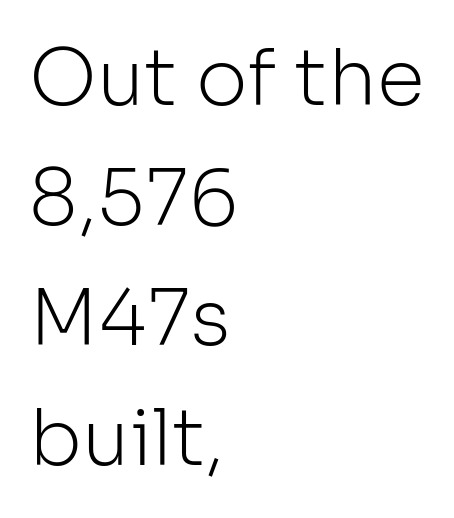
{"serif": "no", "italic": "no", "bold": "no", "weight": "light", "width": "normal", "stroke_contrast": "low", "x_height": "medium", "monospaced": "no", "underline": "no", "align": "left", "line_spacing": "normal", "line_spacing_ratio": 1.54, "letter_spacing": "normal", "letter_spacing_em": 0.0, "glyph_px": 78}
